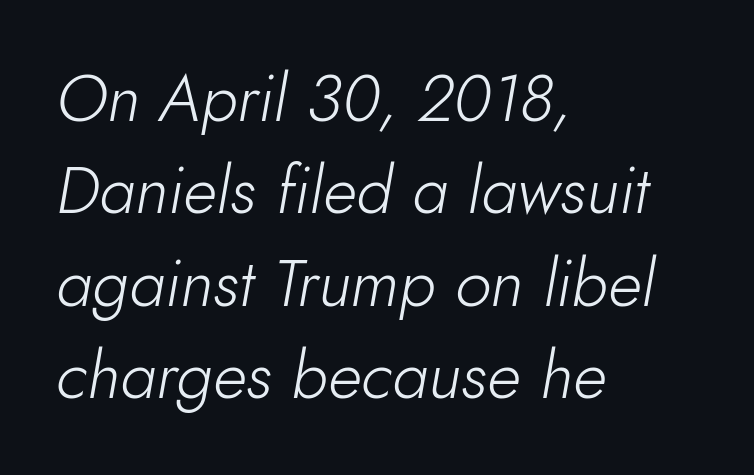
The image shows 65 px light type, italic (leaning right); set left-aligned, normal line spacing (1.42x), normal letter spacing, not underlined; low stroke contrast and a small x-height.
